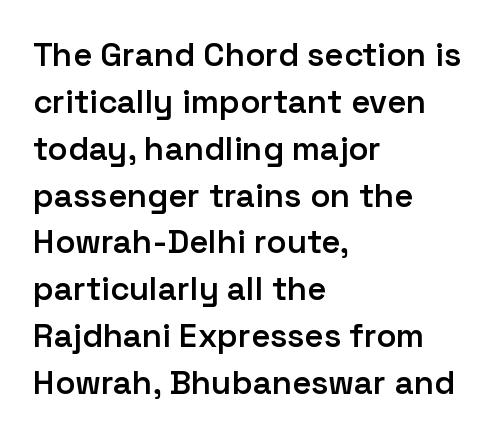
The image shows 33 px semibold sans-serif type, upright; set left-aligned, normal line spacing (1.42x), normal letter spacing, not underlined; low stroke contrast and a medium x-height.
